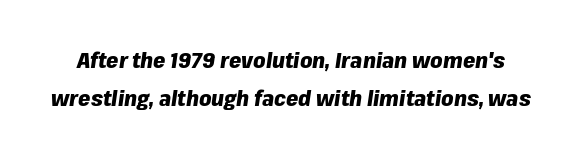
Q: Is the text bold? A: Yes.
Q: Is the text italic (slanted)? A: Yes, it leans right by about 8 degrees.
Q: Is the text underlined? A: No.
Q: Is the spacing between letters normal or unusually wide? A: Normal.
